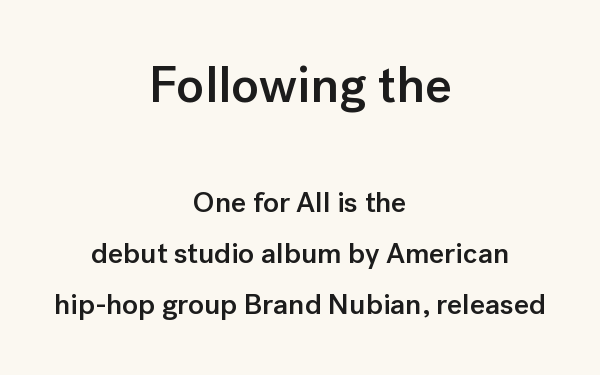
Q: Is the text bold? A: Semi-bold.
Q: Is the text italic (slanted)? A: No, it is upright.
Q: Is the typeface a serif or a sans-serif typeface? A: Sans-serif.
Q: Is the text underlined? A: No.
Q: How is the paragraph aligned? A: Centered.
Q: Is the spacing between letters normal or unusually wide? A: Normal.
Q: Which block of text is set in a larger size, the first (top) or the second (bottom)? A: The first (top) one.
Q: Width (condensed, normal, or wide)? A: Normal.
Q: Stroke contrast? A: Low.
Q: x-height? A: Medium.
Q: Monospaced? A: No.
